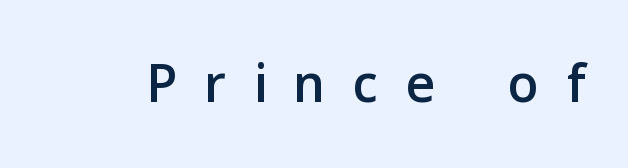
{"serif": "no", "italic": "no", "width": "normal", "stroke_contrast": "low", "x_height": "medium", "monospaced": "no", "underline": "no", "letter_spacing": "wide", "letter_spacing_em": 0.38, "glyph_px": 76}
